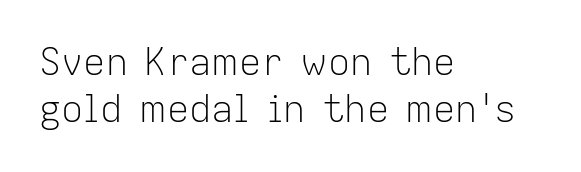
{"serif": "no", "italic": "no", "bold": "no", "weight": "light", "width": "normal", "stroke_contrast": "low", "x_height": "medium", "monospaced": "no", "underline": "no", "align": "left", "line_spacing": "normal", "line_spacing_ratio": 1.27, "letter_spacing": "normal", "letter_spacing_em": 0.0, "glyph_px": 37}
